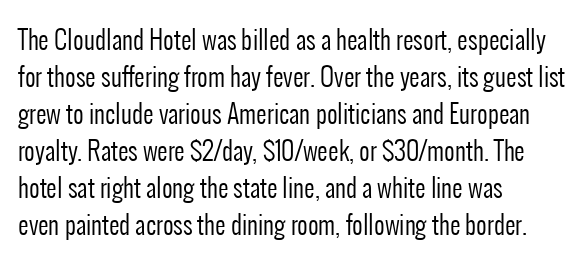
Rule under the text: the space is simply empty. The tracking reads as untouched default to a designer's eye. Compared with a typical body face, this is equally light or lighter still. A student would call this left alignment; a typographer would say flush left, rag right. The rows are spaced the way most documents space them.
